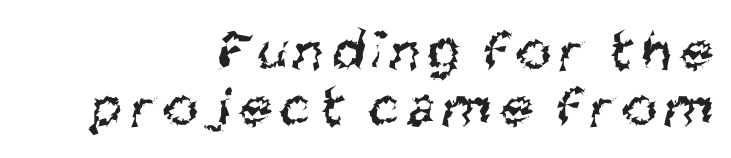
Q: Is the text bold? A: No.
Q: Is the typeface a serif or a sans-serif typeface? A: Sans-serif.
Q: Is the text underlined? A: No.
Q: How is the paragraph aligned? A: Right-aligned.
Q: Is the spacing between lines tight, normal or loose? A: Tight.
Q: Width (condensed, normal, or wide)? A: Condensed.
Q: Stroke contrast? A: Medium.
Q: x-height? A: Large.
Q: Monospaced? A: No.
